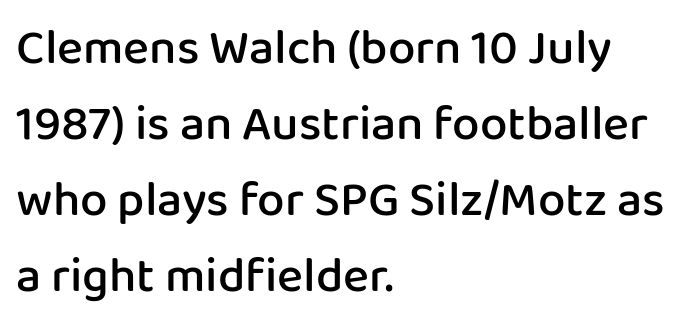
The image shows 49 px semibold sans-serif type, upright; set left-aligned, normal line spacing (1.55x), normal letter spacing, not underlined; low stroke contrast and a medium x-height.
